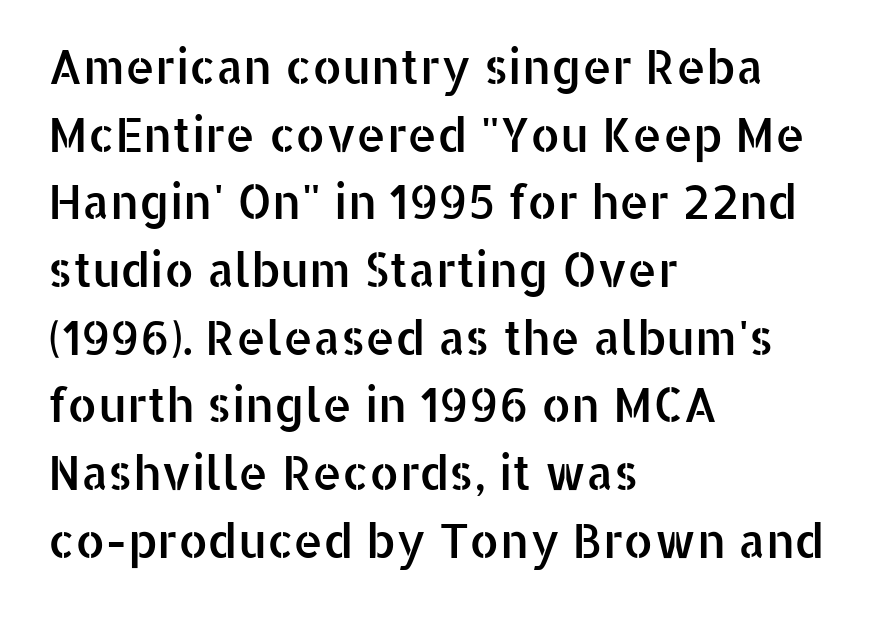
{"serif": "no", "italic": "no", "width": "normal", "stroke_contrast": "low", "x_height": "medium", "monospaced": "no", "underline": "no", "align": "left", "line_spacing": "normal", "line_spacing_ratio": 1.44, "letter_spacing": "normal", "letter_spacing_em": 0.0, "glyph_px": 47}
